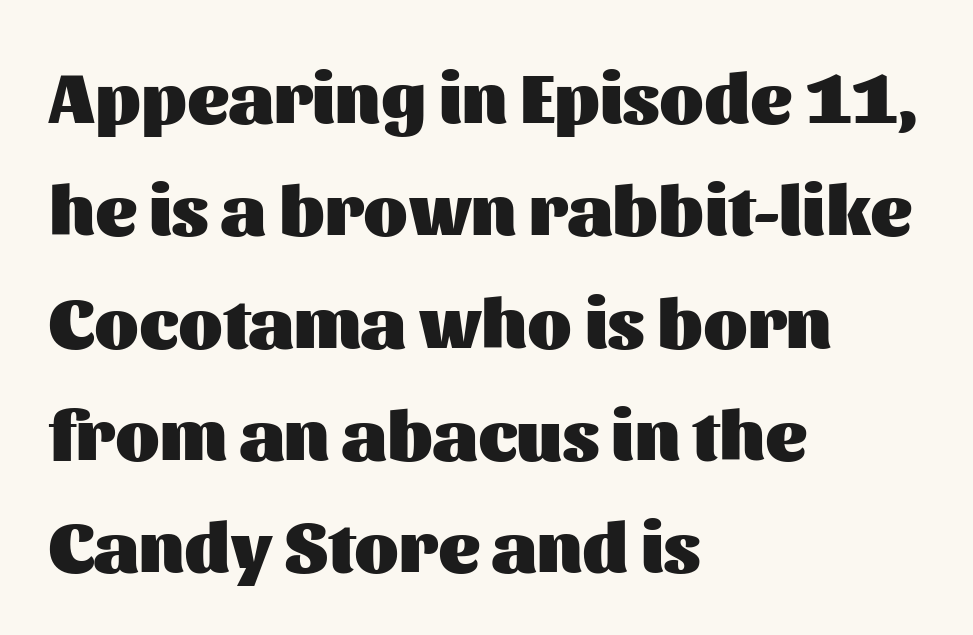
Q: Is the text bold? A: Yes.
Q: Is the text italic (slanted)? A: No, it is upright.
Q: Is the typeface a serif or a sans-serif typeface? A: Sans-serif.
Q: Is the text underlined? A: No.
Q: How is the paragraph aligned? A: Left-aligned.
Q: Is the spacing between letters normal or unusually wide? A: Normal.
Q: Is the spacing between lines tight, normal or loose? A: Normal.
Q: Width (condensed, normal, or wide)? A: Normal.
Q: Stroke contrast? A: Medium.
Q: x-height? A: Medium.
Q: Monospaced? A: No.
